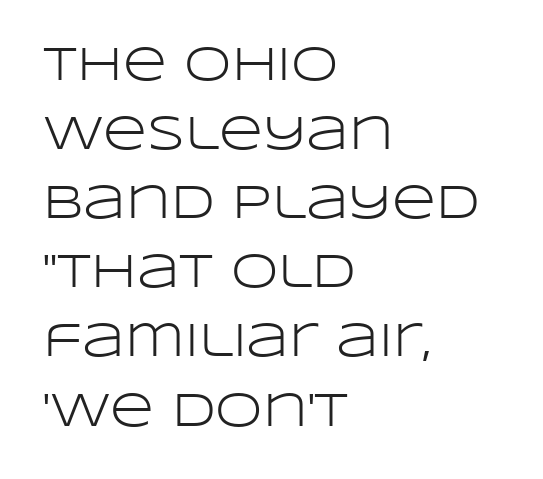
The image shows 48 px light, wide sans-serif type, upright; set left-aligned, normal line spacing (1.44x), normal letter spacing, not underlined; low stroke contrast and a large x-height.
